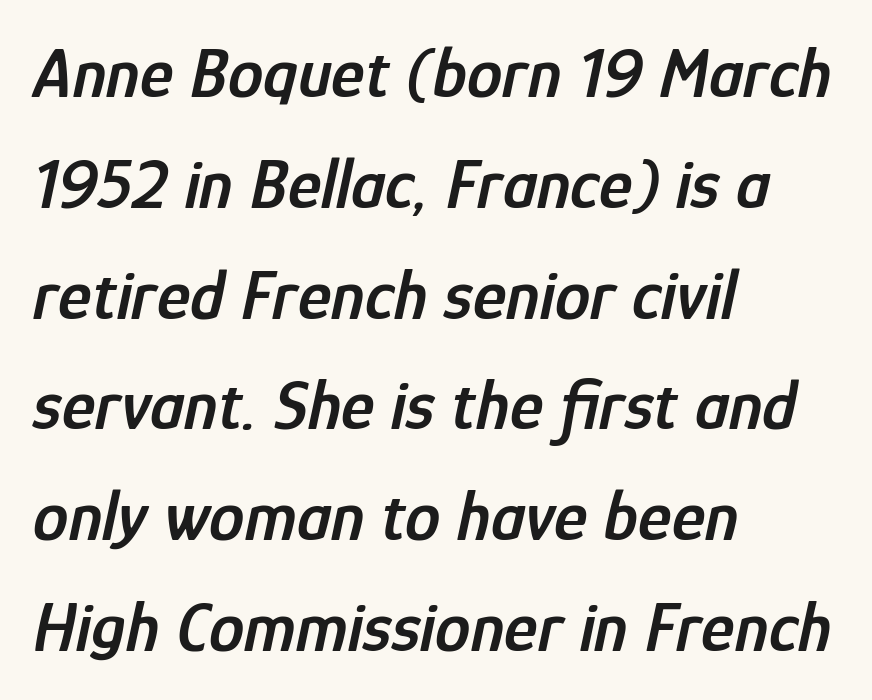
Slant detected: the letters are inclined. The lines sit at an ordinary, default distance from one another. The rendering uses a semibold face; strokes are thickened but not to full bold. Reading down the block, your eye returns to a fixed left position each line.
